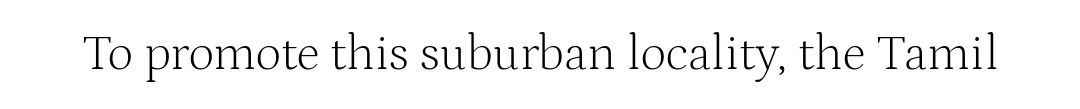
Q: Is the text bold? A: No.
Q: Is the text italic (slanted)? A: No, it is upright.
Q: Is the typeface a serif or a sans-serif typeface? A: Serif.
Q: Is the text underlined? A: No.
Q: Is the spacing between letters normal or unusually wide? A: Normal.
Q: Width (condensed, normal, or wide)? A: Normal.
Q: Stroke contrast? A: Medium.
Q: x-height? A: Medium.
Q: Monospaced? A: No.
